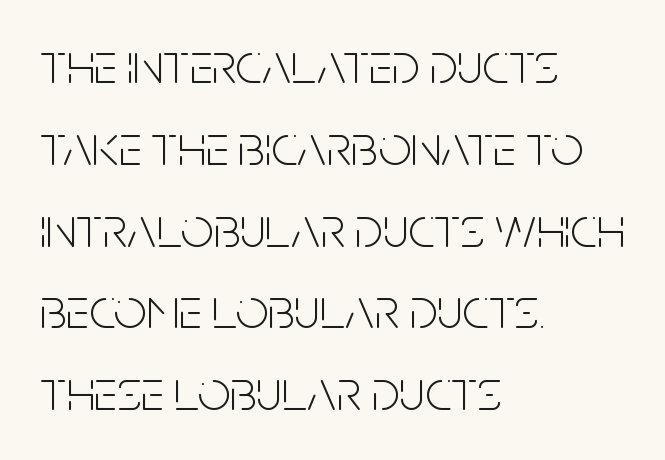
Q: Is the text bold? A: No.
Q: Is the text italic (slanted)? A: No, it is upright.
Q: Is the typeface a serif or a sans-serif typeface? A: Sans-serif.
Q: Is the text underlined? A: No.
Q: How is the paragraph aligned? A: Left-aligned.
Q: Is the spacing between letters normal or unusually wide? A: Normal.
Q: Is the spacing between lines tight, normal or loose? A: Normal.
Q: Width (condensed, normal, or wide)? A: Condensed.
Q: Stroke contrast? A: Low.
Q: x-height? A: Large.
Q: Monospaced? A: No.
